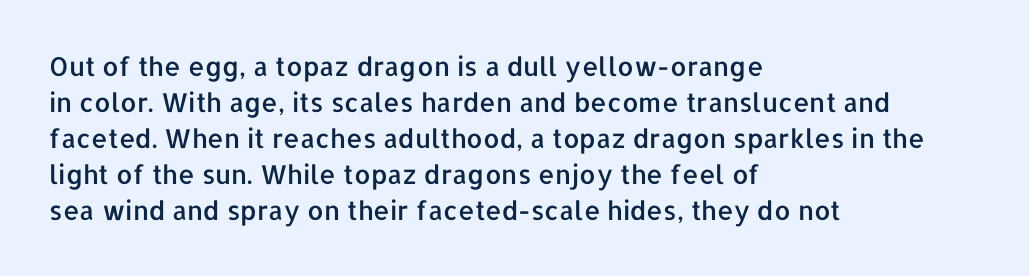
{"italic": "no", "underline": "no", "align": "left", "line_spacing": "normal", "line_spacing_ratio": 1.38, "letter_spacing": "normal", "letter_spacing_em": 0.0, "glyph_px": 26}
